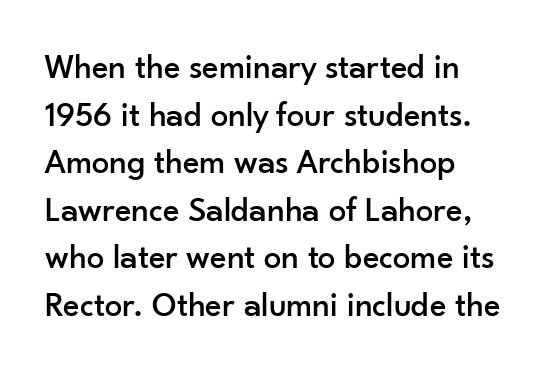
{"serif": "no", "italic": "no", "width": "normal", "stroke_contrast": "low", "x_height": "small", "monospaced": "no", "underline": "no", "align": "left", "line_spacing": "normal", "line_spacing_ratio": 1.36, "letter_spacing": "normal", "letter_spacing_em": 0.0, "glyph_px": 35}
